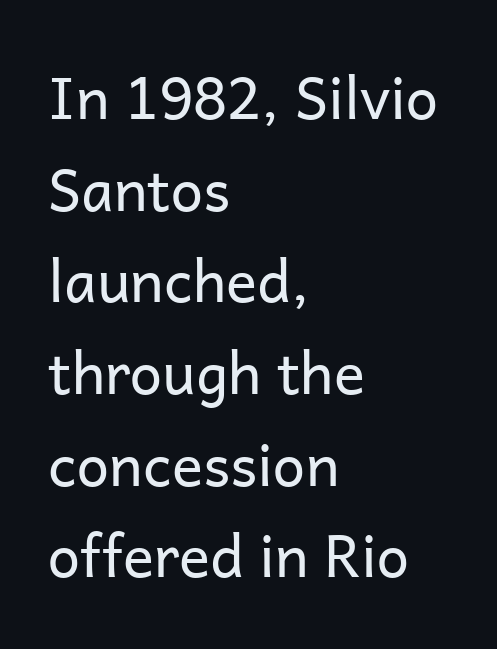
Q: Is the text bold? A: No.
Q: Is the text italic (slanted)? A: No, it is upright.
Q: Is the typeface a serif or a sans-serif typeface? A: Sans-serif.
Q: Is the text underlined? A: No.
Q: How is the paragraph aligned? A: Left-aligned.
Q: Is the spacing between letters normal or unusually wide? A: Normal.
Q: Is the spacing between lines tight, normal or loose? A: Normal.
Q: Width (condensed, normal, or wide)? A: Normal.
Q: Stroke contrast? A: Low.
Q: x-height? A: Medium.
Q: Monospaced? A: No.
